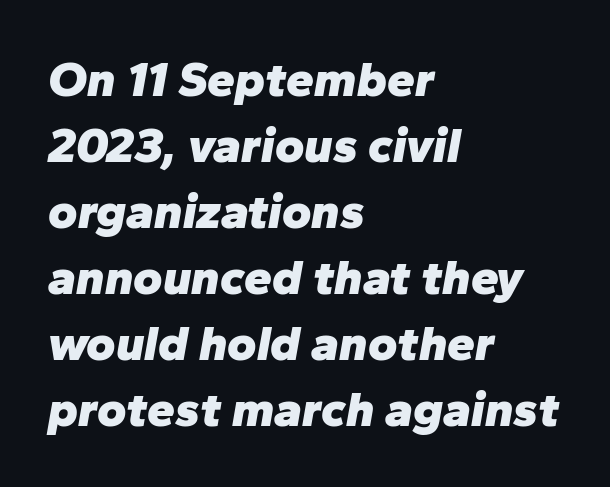
The image shows 50 px heavy type, italic (leaning right); set left-aligned, normal line spacing (1.32x), normal letter spacing, not underlined; low stroke contrast and a medium x-height.
